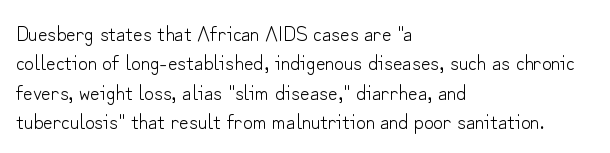
Q: Is the text bold? A: No.
Q: Is the text italic (slanted)? A: No, it is upright.
Q: Is the text underlined? A: No.
Q: How is the paragraph aligned? A: Left-aligned.
Q: Is the spacing between letters normal or unusually wide? A: Normal.
Q: Is the spacing between lines tight, normal or loose? A: Normal.
